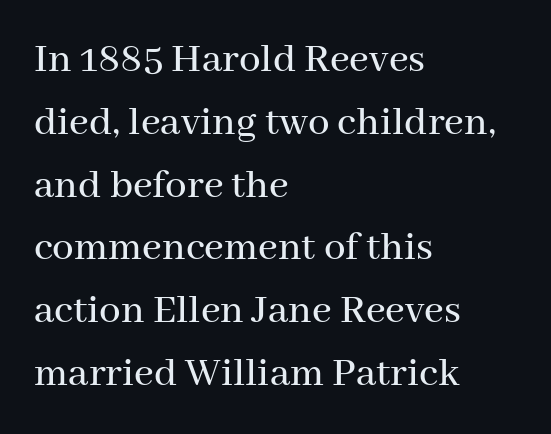
Varying glyph widths throughout — classic text-font behaviour. Tracking value appears to be zero — textbook default spacing. Quick note: interline space is typical. Designer's note — italics off, roman on.
